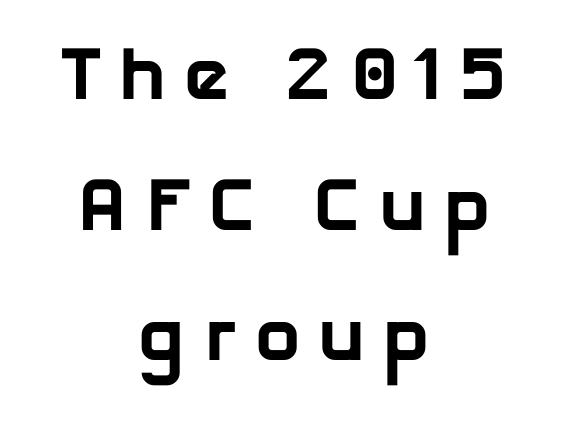
Q: Is the text bold? A: Yes.
Q: Is the typeface a serif or a sans-serif typeface? A: Sans-serif.
Q: Is the text underlined? A: No.
Q: How is the paragraph aligned? A: Centered.
Q: Is the spacing between letters normal or unusually wide? A: Unusually wide.
Q: Width (condensed, normal, or wide)? A: Normal.
Q: Stroke contrast? A: Low.
Q: x-height? A: Medium.
Q: Monospaced? A: No.
